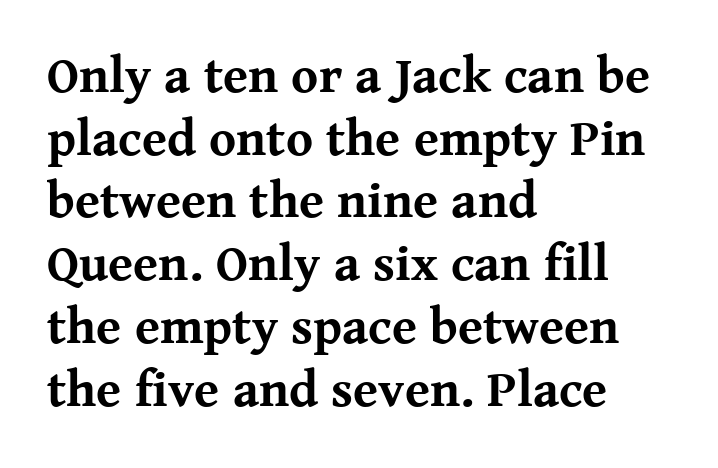
Varying glyph widths throughout — classic text-font behaviour. The face used here has the dense, thick strokes of a bold. Are there feet on the stems? There are — it's a serif. If you drew a line through each stem, it would be perfectly vertical. The glyphs are unaccompanied by any horizontal stroke below them.
